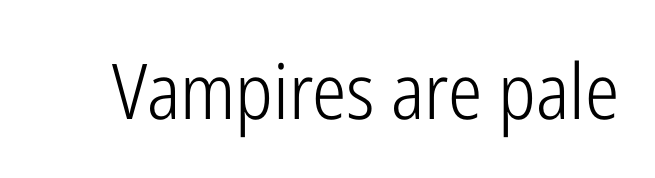
Q: Is the text bold? A: No.
Q: Is the text italic (slanted)? A: No, it is upright.
Q: Is the typeface a serif or a sans-serif typeface? A: Sans-serif.
Q: Is the text underlined? A: No.
Q: Is the spacing between letters normal or unusually wide? A: Normal.
Q: Width (condensed, normal, or wide)? A: Condensed.
Q: Stroke contrast? A: Low.
Q: x-height? A: Medium.
Q: Monospaced? A: No.
